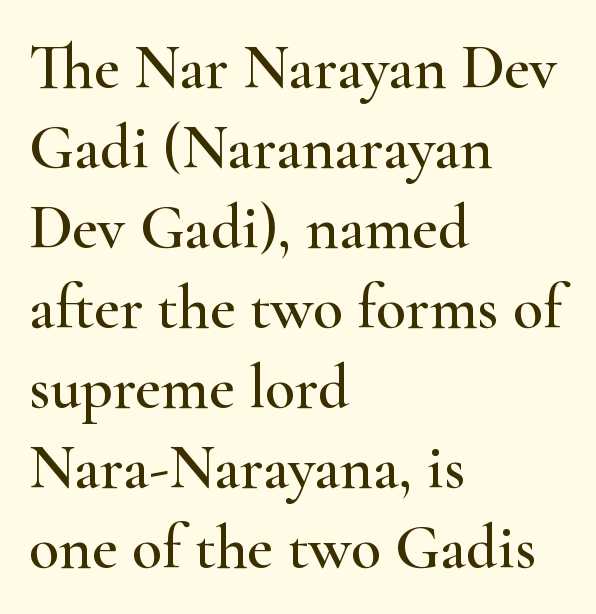
The image shows 62 px wide serif type, upright; set left-aligned, normal line spacing (1.29x), normal letter spacing, not underlined; high stroke contrast and a small x-height.
